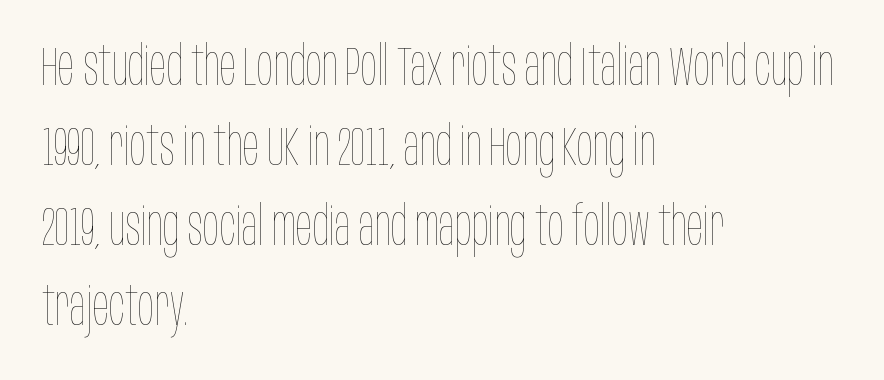
The image shows 54 px thin, condensed type, upright; set left-aligned, normal line spacing (1.48x), normal letter spacing, not underlined; low stroke contrast and a large x-height.
